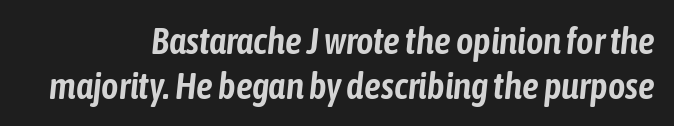
The image shows 37 px condensed type, italic (leaning right); set right-aligned, line spacing 1.21x, normal letter spacing, not underlined; low stroke contrast and a medium x-height.
